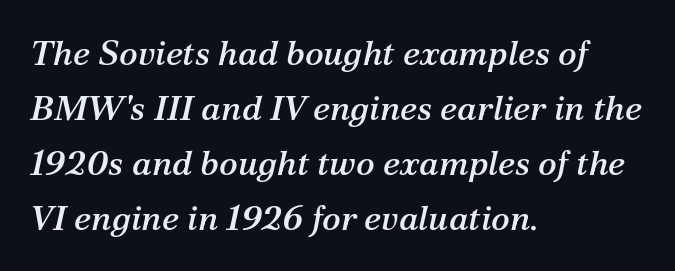
Q: Is the text italic (slanted)? A: Yes, it leans right by about 12 degrees.
Q: Is the typeface a serif or a sans-serif typeface? A: Serif.
Q: Is the text underlined? A: No.
Q: How is the paragraph aligned? A: Left-aligned.
Q: Is the spacing between letters normal or unusually wide? A: Normal.
Q: Is the spacing between lines tight, normal or loose? A: Normal.
Q: Width (condensed, normal, or wide)? A: Normal.
Q: Stroke contrast? A: Medium.
Q: x-height? A: Medium.
Q: Monospaced? A: No.
